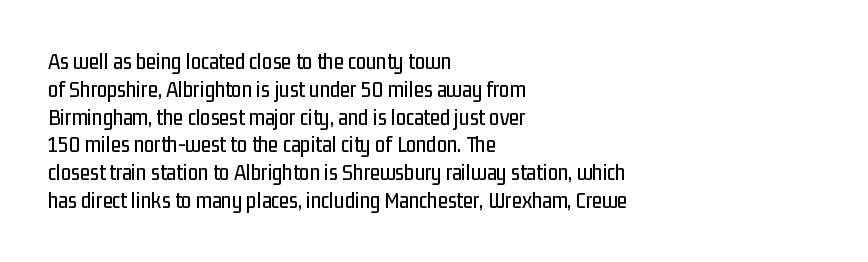
Here the glyphs are tracked normally, forming tight word shapes. The specimen omits any rule beneath the text block's lines. Vertical strokes here are truly vertical. The lines in this sample share a left origin and differ only in where they stop.
